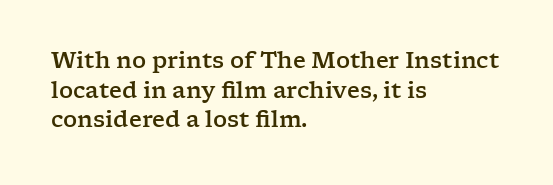
The passage shown stacks its lines at a standard gap. Look at the tracking — it's just the regular setting, nothing added. A typesetter would mark this as roman, not italic. Underlining? Definitely not there. One-word summary of the alignment: left.
